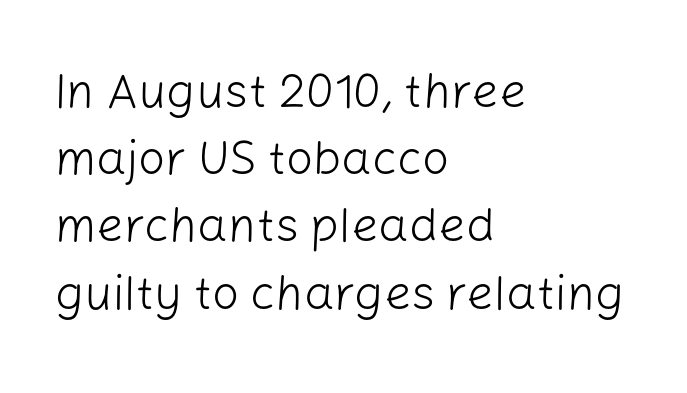
Stroke mass is kept to a normal reading level or below. The passage shown is typed in a proportional face where columns would drift. The strip under each line holds only bare page. This is roman type, the default non-slanted kind.
